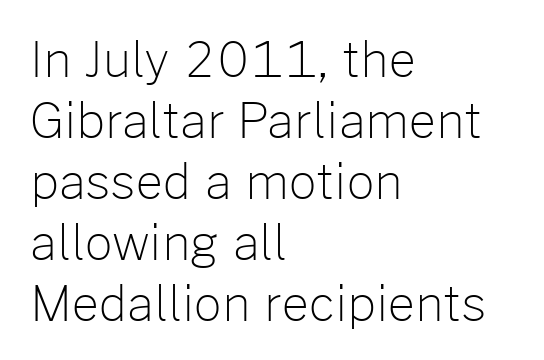
Check where the strokes stop: nothing finishes them off — pure sans. Caption: face not bold, strokes unweighted. The lines sit at an ordinary, default distance from one another. The font's upright variant was chosen for this text. Left-aligned paragraph, ragged on the right. Descenders are the only things crossing below the line.
